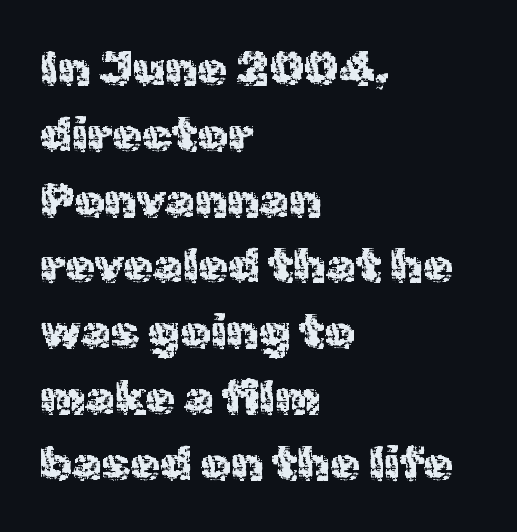
{"serif": "no", "italic": "no", "width": "normal", "x_height": "medium", "monospaced": "no", "underline": "no", "align": "left", "line_spacing": "normal", "line_spacing_ratio": 1.37, "letter_spacing": "normal", "letter_spacing_em": 0.0, "glyph_px": 48}
